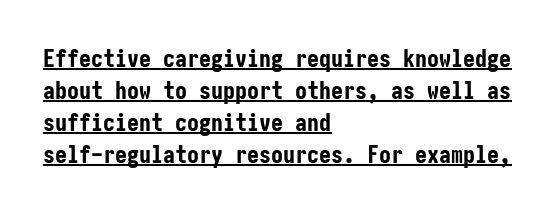
The image shows 24 px bold type, upright; set left-aligned, normal line spacing (1.34x), normal letter spacing, underlined.
